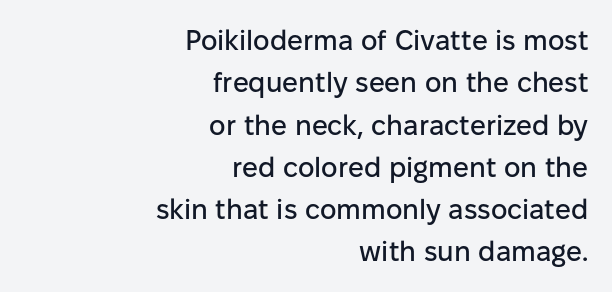
Q: Is the text italic (slanted)? A: No, it is upright.
Q: Is the typeface a serif or a sans-serif typeface? A: Sans-serif.
Q: Is the text underlined? A: No.
Q: How is the paragraph aligned? A: Right-aligned.
Q: Is the spacing between letters normal or unusually wide? A: Normal.
Q: Is the spacing between lines tight, normal or loose? A: Normal.
Q: Width (condensed, normal, or wide)? A: Normal.
Q: Stroke contrast? A: Low.
Q: x-height? A: Medium.
Q: Monospaced? A: No.
